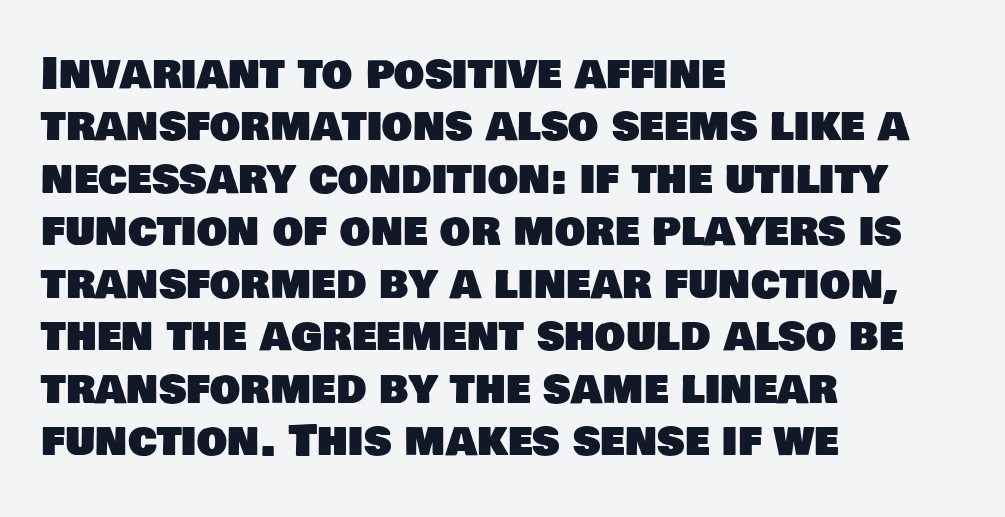
{"serif": "no", "width": "normal", "stroke_contrast": "low", "x_height": "large", "monospaced": "no", "underline": "no", "align": "left", "line_spacing_ratio": 1.22, "letter_spacing": "normal", "letter_spacing_em": 0.0, "glyph_px": 43}
